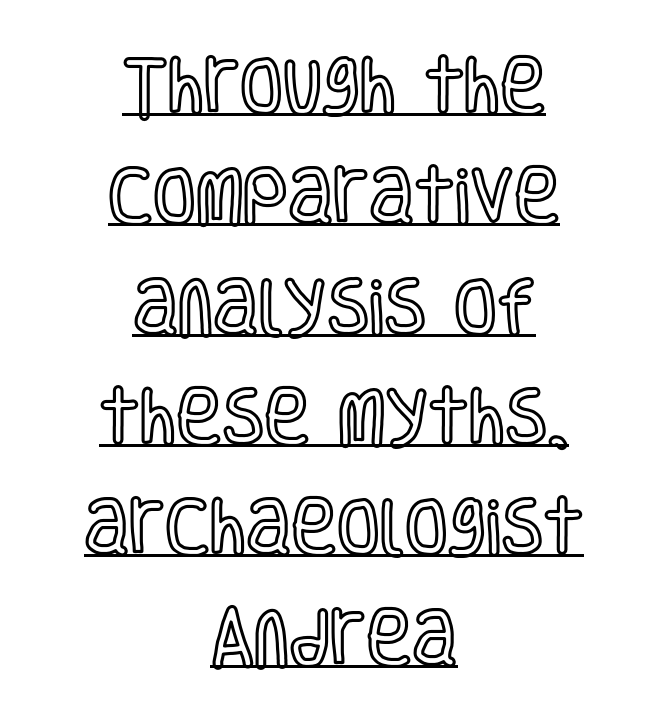
{"italic": "no", "width": "condensed", "x_height": "large", "monospaced": "no", "underline": "yes", "align": "center", "line_spacing_ratio": 1.78, "letter_spacing": "normal", "letter_spacing_em": 0.0, "glyph_px": 62}
